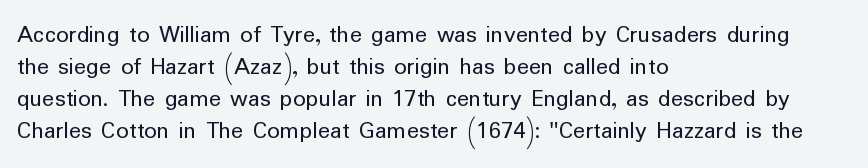
The image shows 25 px text type, upright; set left-aligned, normal line spacing (1.28x), normal letter spacing, not underlined.
